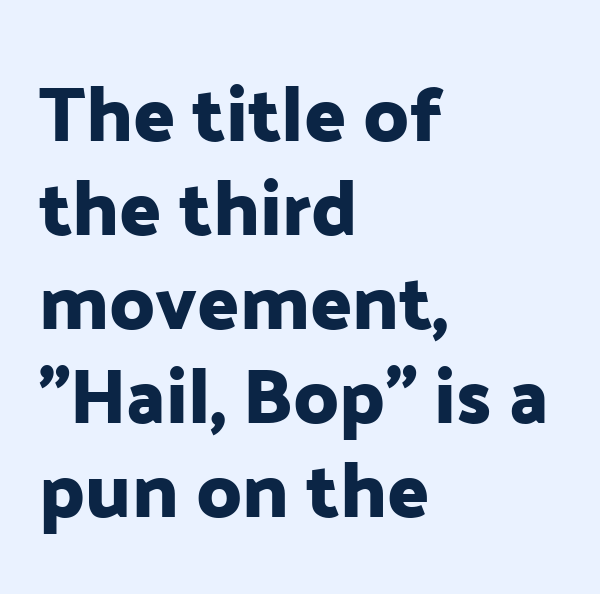
Q: Is the text italic (slanted)? A: No, it is upright.
Q: Is the typeface a serif or a sans-serif typeface? A: Sans-serif.
Q: Is the text underlined? A: No.
Q: How is the paragraph aligned? A: Left-aligned.
Q: Is the spacing between letters normal or unusually wide? A: Normal.
Q: Width (condensed, normal, or wide)? A: Normal.
Q: Stroke contrast? A: Low.
Q: x-height? A: Medium.
Q: Monospaced? A: No.
